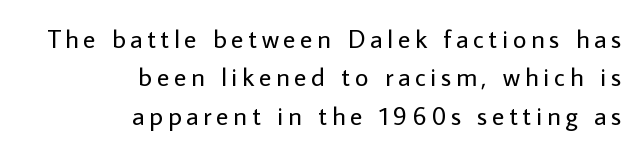
Q: Is the text bold? A: No.
Q: Is the text italic (slanted)? A: No, it is upright.
Q: Is the text underlined? A: No.
Q: How is the paragraph aligned? A: Right-aligned.
Q: Is the spacing between lines tight, normal or loose? A: Normal.
